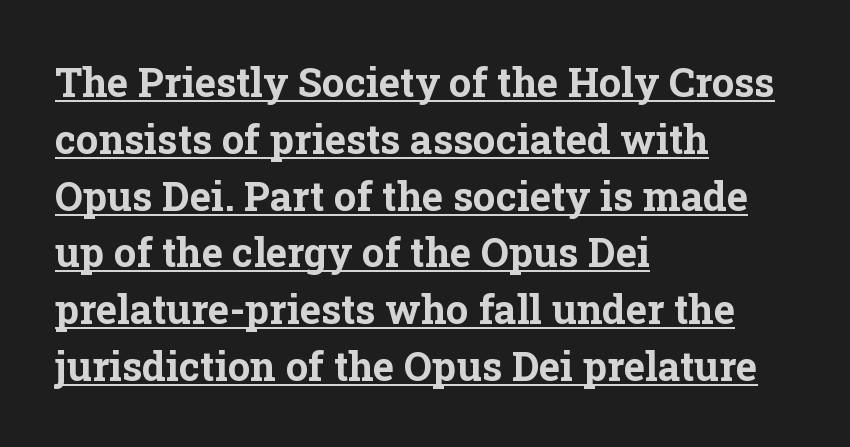
Q: Is the text bold? A: Yes.
Q: Is the text italic (slanted)? A: No, it is upright.
Q: Is the typeface a serif or a sans-serif typeface? A: Serif.
Q: Is the text underlined? A: Yes.
Q: How is the paragraph aligned? A: Left-aligned.
Q: Is the spacing between letters normal or unusually wide? A: Normal.
Q: Is the spacing between lines tight, normal or loose? A: Normal.
Q: Width (condensed, normal, or wide)? A: Normal.
Q: Stroke contrast? A: Low.
Q: x-height? A: Medium.
Q: Monospaced? A: No.
